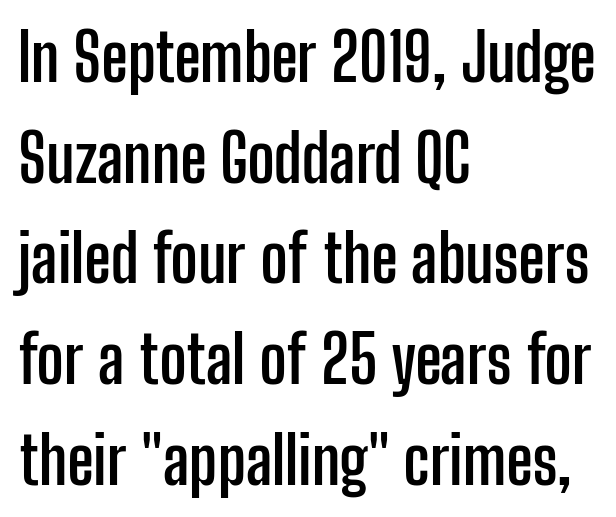
Are there feet on the stems? There aren't — it's a sans. Baseline-to-baseline distance is the conventional proportion of letter height. You'd pick this weight for a headline — it's a proper bold. The passage shown is typed in a proportional face where columns would drift. The ragged edge is on the right, which tells us the setting is flush left. Anything drawn beneath the words? Only blank space.
